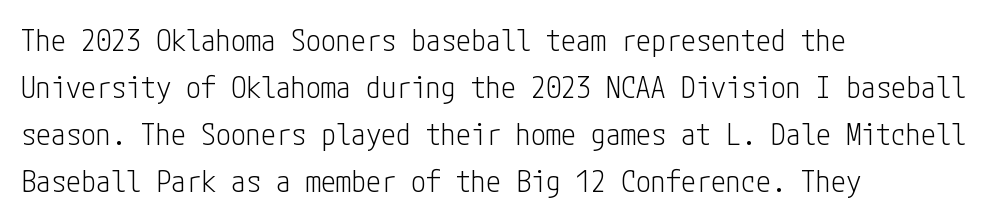
Q: Is the text bold? A: No.
Q: Is the text italic (slanted)? A: No, it is upright.
Q: Is the typeface a serif or a sans-serif typeface? A: Sans-serif.
Q: Is the text underlined? A: No.
Q: How is the paragraph aligned? A: Left-aligned.
Q: Is the spacing between letters normal or unusually wide? A: Normal.
Q: Is the spacing between lines tight, normal or loose? A: Normal.
Q: Width (condensed, normal, or wide)? A: Condensed.
Q: Stroke contrast? A: Low.
Q: x-height? A: Medium.
